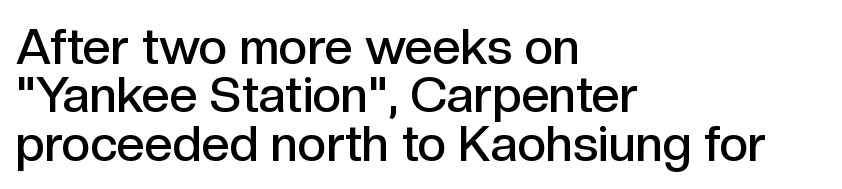
{"serif": "no", "italic": "no", "bold": "semi", "weight": "semibold", "width": "normal", "x_height": "medium", "monospaced": "no", "underline": "no", "align": "left", "line_spacing": "tight", "line_spacing_ratio": 0.97, "letter_spacing": "normal", "letter_spacing_em": 0.0, "glyph_px": 50}
